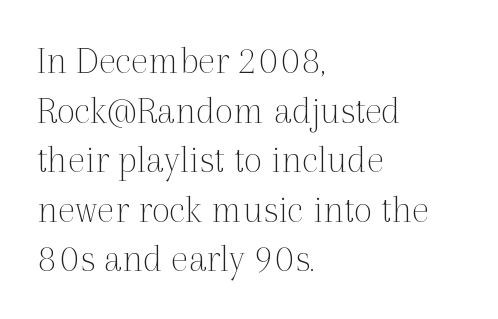
Q: Is the text bold? A: No.
Q: Is the text italic (slanted)? A: No, it is upright.
Q: Is the typeface a serif or a sans-serif typeface? A: Serif.
Q: Is the text underlined? A: No.
Q: How is the paragraph aligned? A: Left-aligned.
Q: Is the spacing between letters normal or unusually wide? A: Normal.
Q: Width (condensed, normal, or wide)? A: Normal.
Q: x-height? A: Medium.
Q: Monospaced? A: No.
